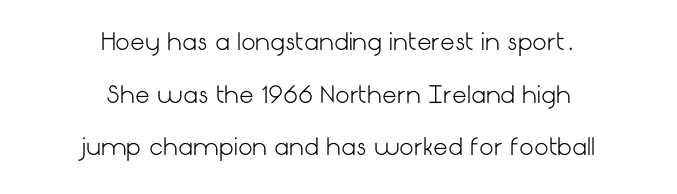
A bare baseline throughout the passage. Weight: in the light-to-regular range. Horizontal alignment here is central, giving a formal, balanced look. Posture: upright roman.
